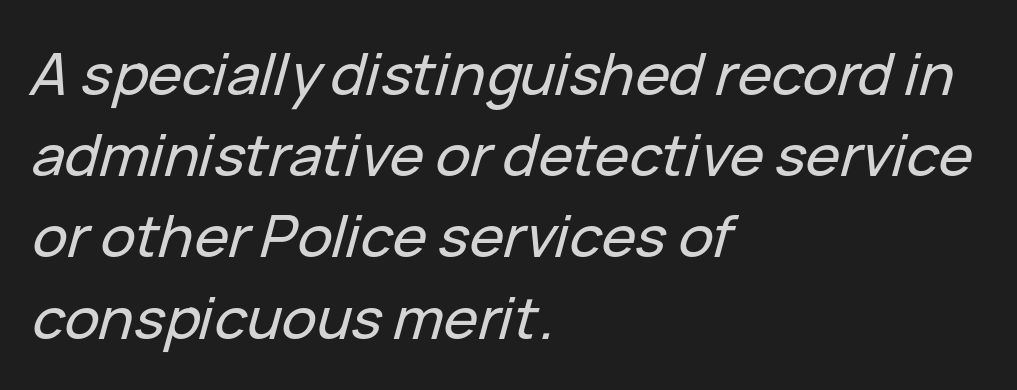
{"italic": "yes", "lean": "right", "slant_degrees": 15, "width": "normal", "stroke_contrast": "low", "x_height": "medium", "monospaced": "no", "underline": "no", "align": "left", "line_spacing": "normal", "line_spacing_ratio": 1.4, "letter_spacing": "normal", "letter_spacing_em": 0.0, "glyph_px": 58}
